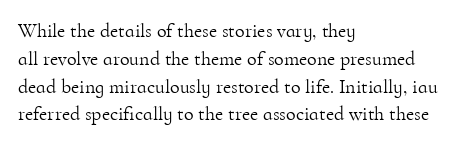
Nothing heavy about these letters — not bold at all. Compared with a centered layout, this one pins lines to the left instead. Spacing between characters is what you'd get straight out of the box. Posture: vertical. Anything drawn beneath the words? Only blank space.
